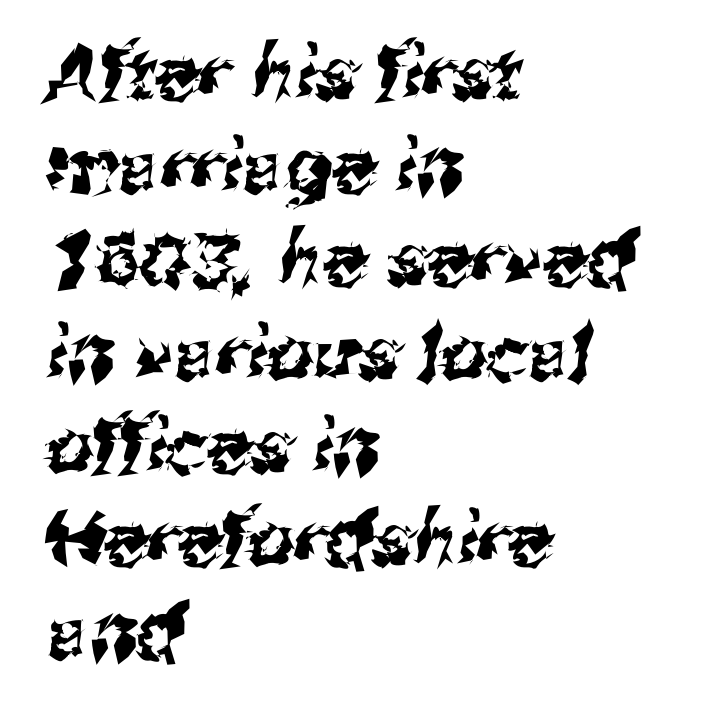
Q: Is the typeface a serif or a sans-serif typeface? A: Sans-serif.
Q: Is the text underlined? A: No.
Q: How is the paragraph aligned? A: Left-aligned.
Q: Is the spacing between letters normal or unusually wide? A: Normal.
Q: Is the spacing between lines tight, normal or loose? A: Normal.
Q: Width (condensed, normal, or wide)? A: Normal.
Q: Stroke contrast? A: Medium.
Q: x-height? A: Medium.
Q: Monospaced? A: No.
